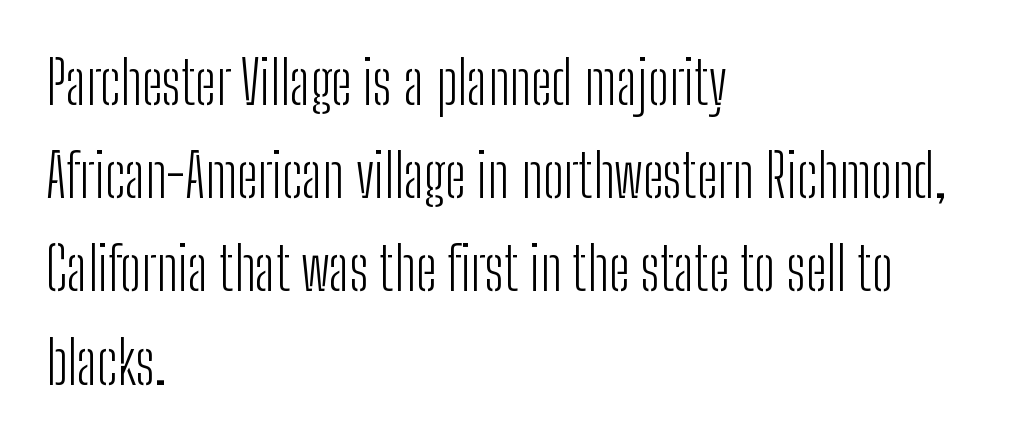
{"serif": "no", "italic": "no", "bold": "no", "weight": "light", "width": "condensed", "stroke_contrast": "low", "x_height": "medium", "monospaced": "no", "underline": "no", "align": "left", "line_spacing": "normal", "line_spacing_ratio": 1.58, "letter_spacing": "normal", "letter_spacing_em": 0.0, "glyph_px": 59}
